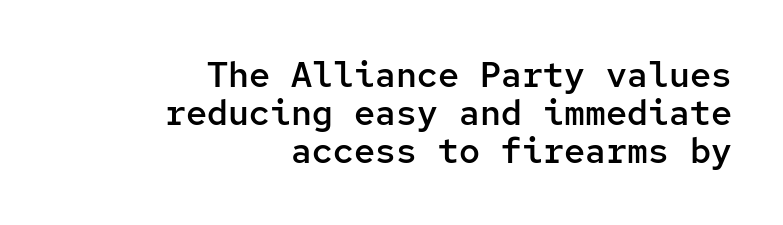
A bare baseline throughout the passage. Do the characters align in a grid? Yes, the font is monospaced. Is there much room between lines? No — they nearly touch. Unlike italic type, these characters show no tilt at all. What kind of face is this? One without serifs — a sans.
